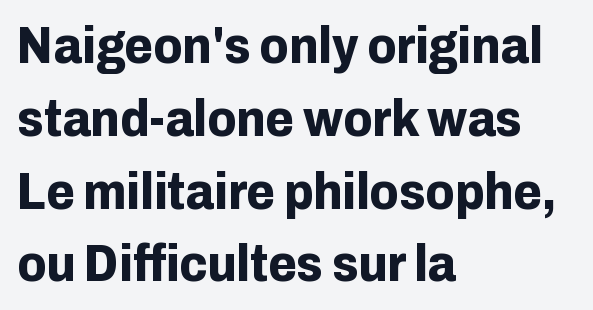
All the whitespace from short lines collects on the right. A typesetter would call this proportional, since set widths differ per character. Is there much room between lines? A standard amount, neither cramped nor airy. Compared with typical body copy, the letter spacing here is the same. Every stem runs plumb, perpendicular to the baseline. These lines carry a lot of weight — the face is fully bold.
